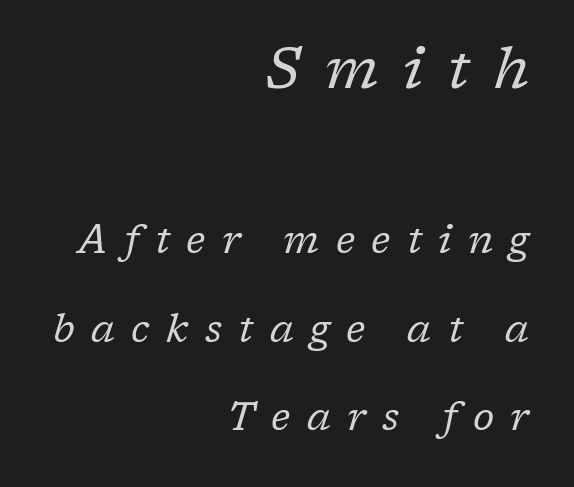
{"serif": "yes", "italic": "yes", "lean": "right", "slant_degrees": 17, "bold": "no", "weight": "regular", "width": "normal", "stroke_contrast": "low", "x_height": "medium", "monospaced": "no", "underline": "no", "align": "right", "line_spacing": "loose", "line_spacing_ratio": 2.28, "letter_spacing": "wide", "letter_spacing_em": 0.42, "larger_block": "first", "size_ratio": 1.49, "glyph_px": 58}
